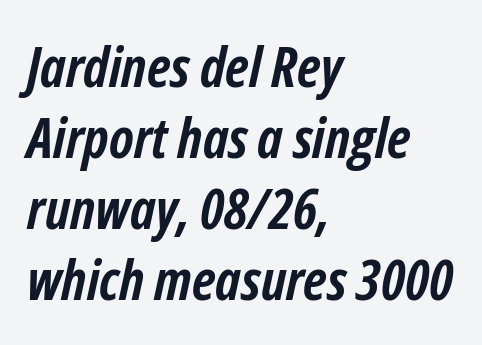
{"italic": "yes", "lean": "right", "slant_degrees": 12, "bold": "yes", "weight": "semibold", "width": "condensed", "stroke_contrast": "low", "x_height": "medium", "monospaced": "no", "underline": "no", "align": "left", "line_spacing": "normal", "line_spacing_ratio": 1.27, "letter_spacing": "normal", "letter_spacing_em": 0.0, "glyph_px": 56}
